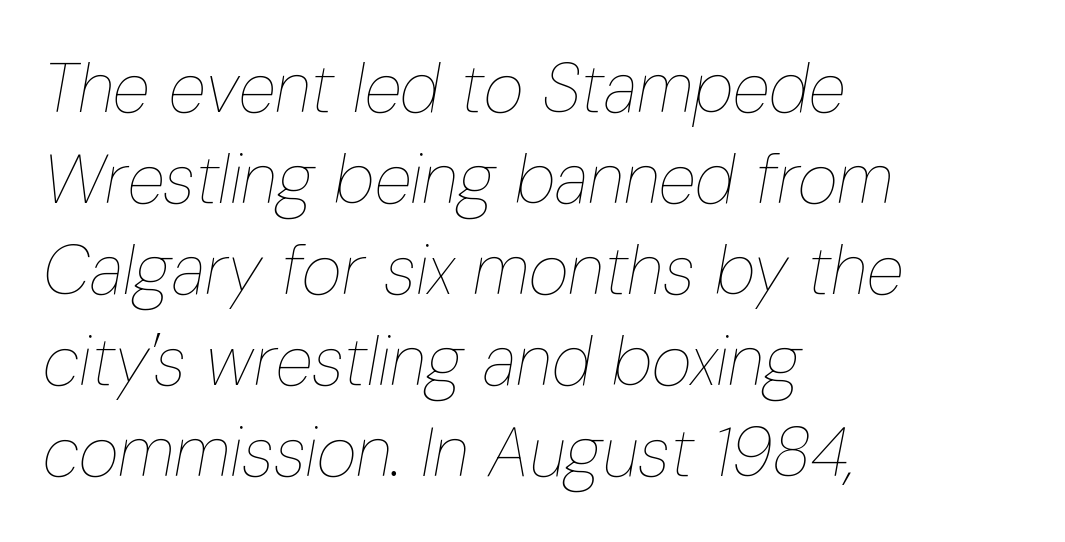
{"italic": "yes", "lean": "right", "slant_degrees": 10, "bold": "no", "weight": "thin", "width": "condensed", "stroke_contrast": "low", "x_height": "medium", "monospaced": "no", "underline": "no", "align": "left", "line_spacing": "normal", "line_spacing_ratio": 1.32, "letter_spacing": "normal", "letter_spacing_em": 0.0, "glyph_px": 69}
